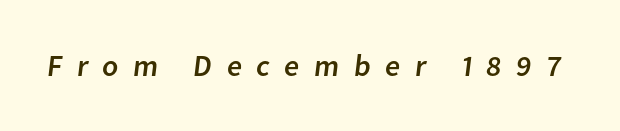
{"serif": "no", "width": "normal", "stroke_contrast": "low", "x_height": "medium", "monospaced": "no", "underline": "no", "letter_spacing": "wide", "letter_spacing_em": 0.48, "glyph_px": 30}
